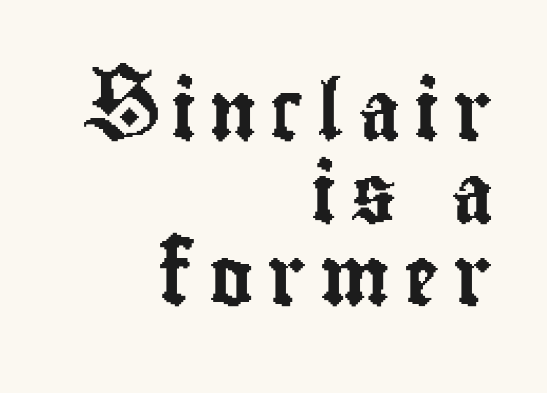
Q: Is the text italic (slanted)? A: No, it is upright.
Q: Is the typeface a serif or a sans-serif typeface? A: Sans-serif.
Q: Is the text underlined? A: No.
Q: How is the paragraph aligned? A: Right-aligned.
Q: Is the spacing between letters normal or unusually wide? A: Unusually wide.
Q: Is the spacing between lines tight, normal or loose? A: Normal.
Q: Width (condensed, normal, or wide)? A: Condensed.
Q: Stroke contrast? A: Low.
Q: x-height? A: Small.
Q: Monospaced? A: No.
